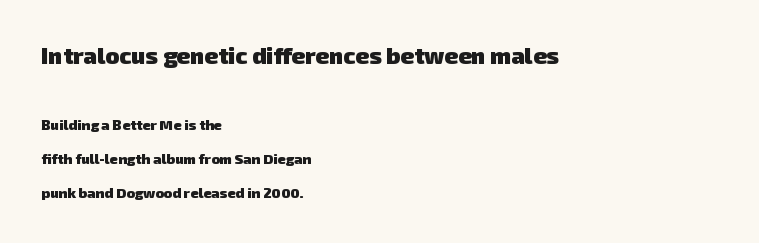
The image shows 23 px bold type; set left-aligned, loose line spacing (2.45x), normal letter spacing, not underlined; the first (top) block is 1.64x larger.
